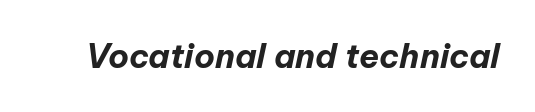
The image shows 33 px bold type, italic (leaning right); set normal letter spacing, not underlined; low stroke contrast and a medium x-height.
